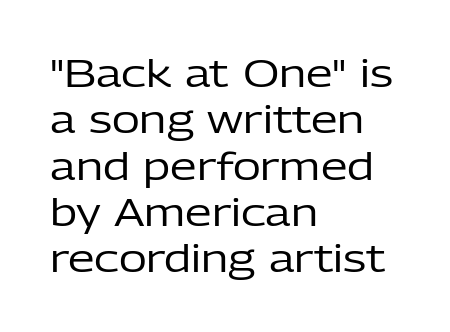
{"serif": "no", "italic": "no", "bold": "no", "weight": "regular", "width": "normal", "stroke_contrast": "low", "x_height": "medium", "monospaced": "no", "underline": "no", "align": "left", "line_spacing_ratio": 1.22, "letter_spacing": "normal", "letter_spacing_em": 0.0, "glyph_px": 38}
